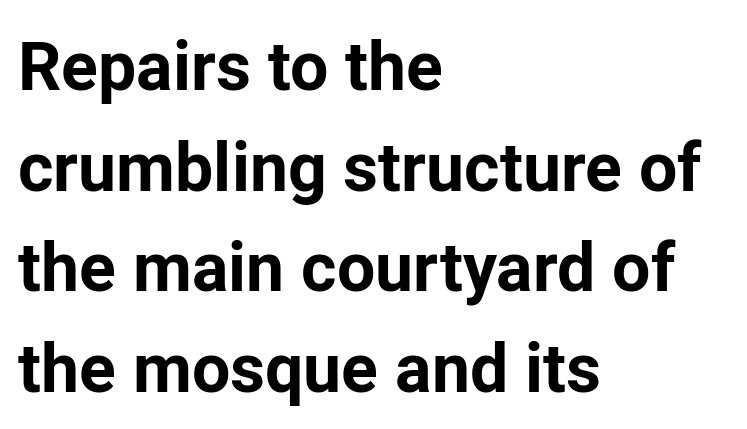
What's the leading like? Ordinary, nothing unusual. What kind of face is this? One without serifs — a sans. Character widths vary here, with narrow letters taking less room than wide ones. A roman cut, with each character standing at attention.
